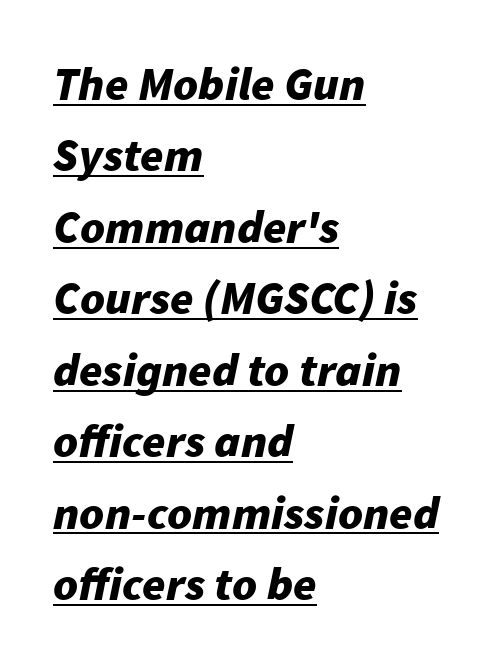
The words here are underlined. The letters sit at their default tracking, neither squeezed nor spread. The letters advance in unequal steps, a hallmark of proportional type. Students, this is bold: see how much ink each stroke carries. Teacher's note: observe the even left margin — that is flush-left alignment. The typography opts for an oblique posture over an upright one.
